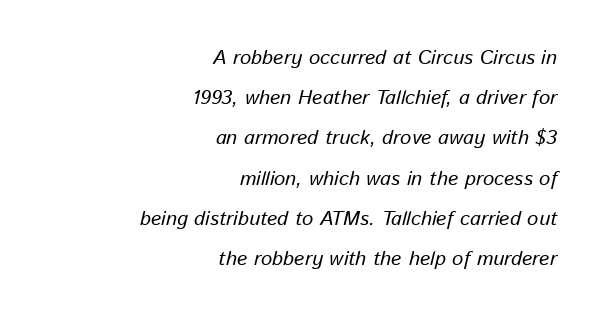
{"italic": "yes", "lean": "right", "slant_degrees": 13, "bold": "no", "underline": "no", "align": "right", "line_spacing": "loose", "line_spacing_ratio": 2.01, "letter_spacing": "normal", "letter_spacing_em": 0.0, "glyph_px": 20}
